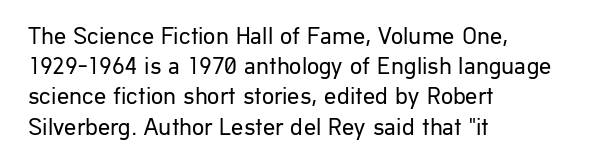
The image shows 24 px text type, upright; set left-aligned, normal line spacing (1.26x), normal letter spacing, not underlined.
